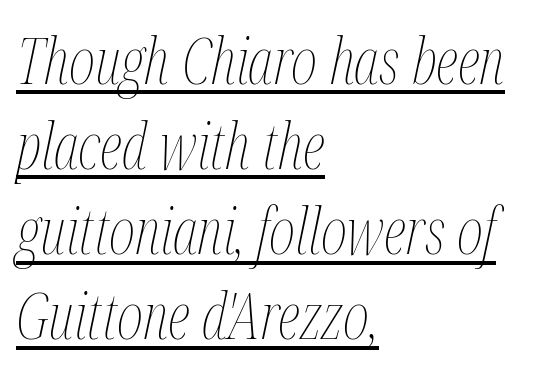
The specimen includes a rule beneath the text block's lines. The text carries the slant typical of an italic or oblique font. One-word summary of the alignment: left. Honestly, the letter spacing is just normal — you wouldn't notice it.
